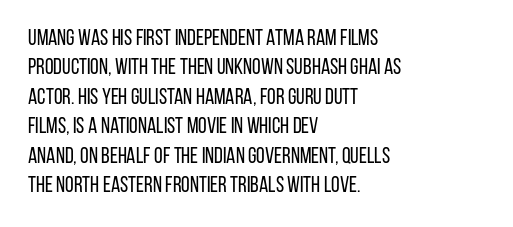
Q: Is the text bold? A: No.
Q: Is the text italic (slanted)? A: No, it is upright.
Q: Is the text underlined? A: No.
Q: How is the paragraph aligned? A: Left-aligned.
Q: Is the spacing between letters normal or unusually wide? A: Normal.
Q: Is the spacing between lines tight, normal or loose? A: Normal.
